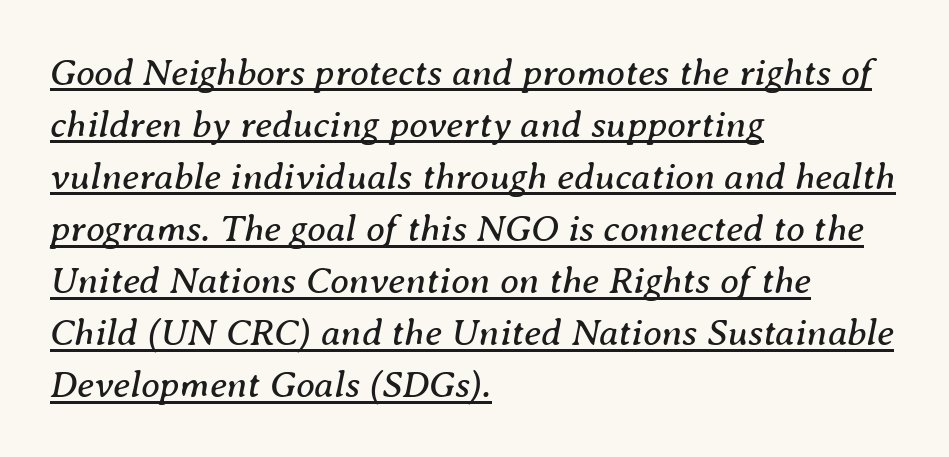
The image shows 38 px regular-weight serif type, italic (leaning right); set left-aligned, normal line spacing (1.37x), normal letter spacing, underlined; medium stroke contrast and a medium x-height.
